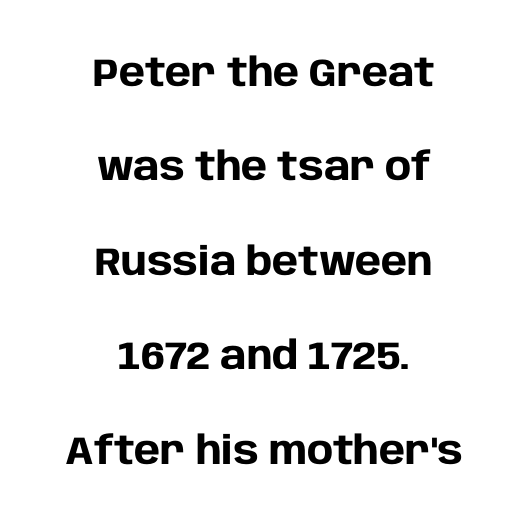
{"serif": "no", "italic": "no", "bold": "yes", "weight": "heavy", "width": "normal", "stroke_contrast": "low", "x_height": "large", "monospaced": "no", "underline": "no", "align": "center", "line_spacing": "loose", "line_spacing_ratio": 2.42, "letter_spacing": "normal", "letter_spacing_em": 0.0, "glyph_px": 39}
